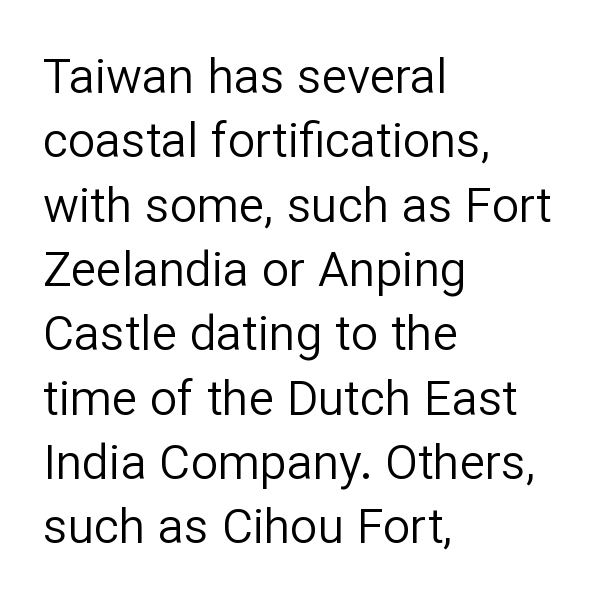
Q: Is the text bold? A: No.
Q: Is the text italic (slanted)? A: No, it is upright.
Q: Is the typeface a serif or a sans-serif typeface? A: Sans-serif.
Q: Is the text underlined? A: No.
Q: How is the paragraph aligned? A: Left-aligned.
Q: Is the spacing between letters normal or unusually wide? A: Normal.
Q: Is the spacing between lines tight, normal or loose? A: Normal.
Q: Width (condensed, normal, or wide)? A: Normal.
Q: Stroke contrast? A: Low.
Q: x-height? A: Medium.
Q: Monospaced? A: No.
